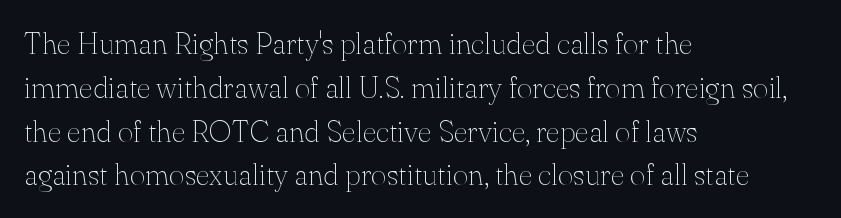
The image shows 30 px thin serif type, upright; set left-aligned, normal line spacing (1.46x), normal letter spacing, not underlined; medium stroke contrast and a small x-height.
